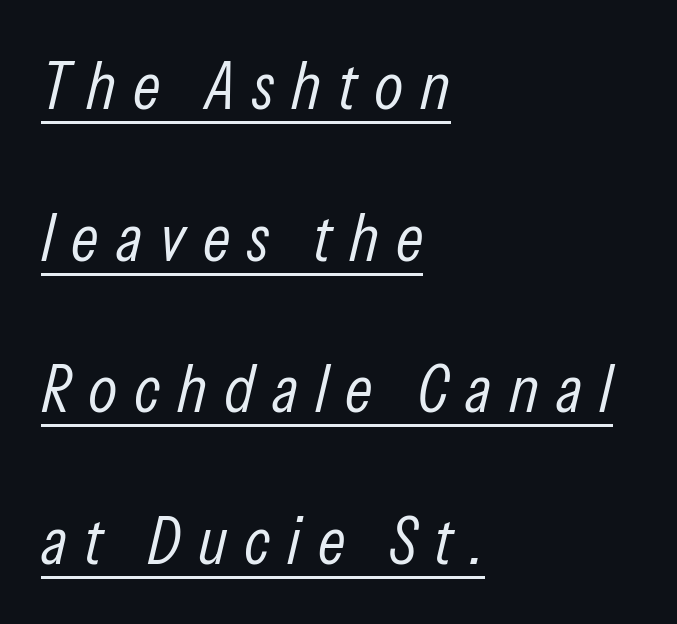
There is plenty of visible air inserted between adjacent glyphs. Regarding leading, the lines here are spaced well apart. The typography opts for an oblique posture over an upright one. Which margin do the lines hug? The left one — the right edge is uneven.
